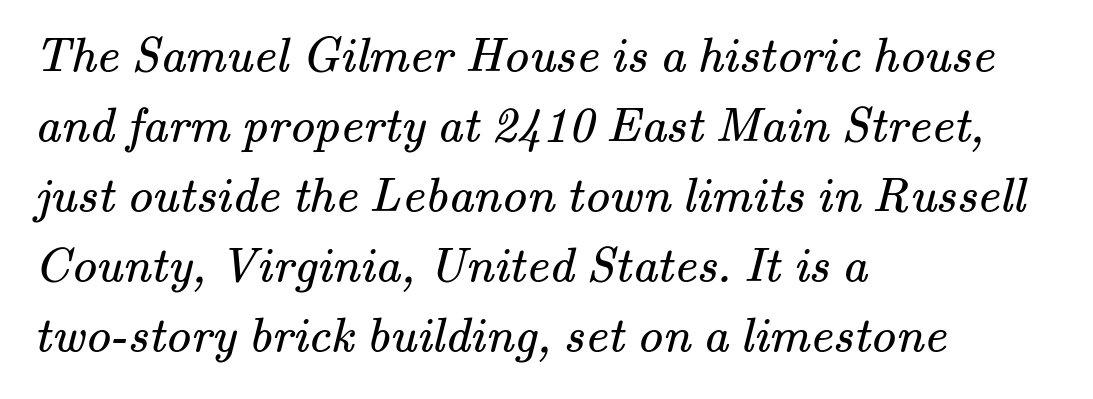
Q: Is the text bold? A: No.
Q: Is the typeface a serif or a sans-serif typeface? A: Serif.
Q: Is the text underlined? A: No.
Q: How is the paragraph aligned? A: Left-aligned.
Q: Is the spacing between letters normal or unusually wide? A: Normal.
Q: Is the spacing between lines tight, normal or loose? A: Normal.
Q: Width (condensed, normal, or wide)? A: Normal.
Q: Stroke contrast? A: Medium.
Q: x-height? A: Small.
Q: Monospaced? A: No.
